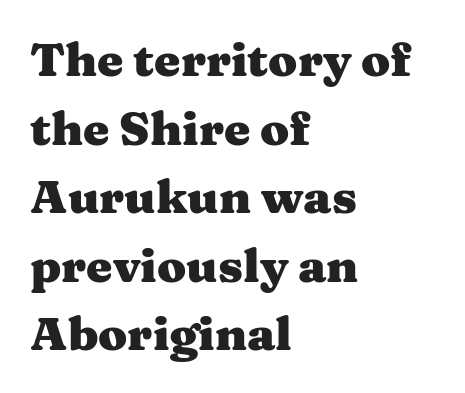
Q: Is the text bold? A: Yes.
Q: Is the text italic (slanted)? A: No, it is upright.
Q: Is the typeface a serif or a sans-serif typeface? A: Serif.
Q: Is the text underlined? A: No.
Q: How is the paragraph aligned? A: Left-aligned.
Q: Is the spacing between letters normal or unusually wide? A: Normal.
Q: Is the spacing between lines tight, normal or loose? A: Normal.
Q: Width (condensed, normal, or wide)? A: Wide.
Q: Stroke contrast? A: Medium.
Q: x-height? A: Medium.
Q: Monospaced? A: No.
